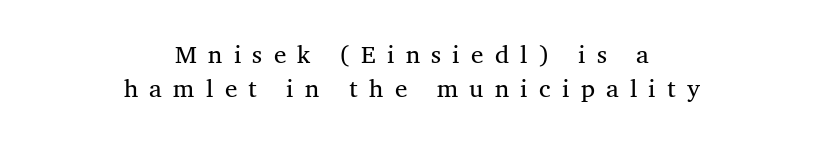
Q: Is the text italic (slanted)? A: No, it is upright.
Q: Is the text underlined? A: No.
Q: How is the paragraph aligned? A: Centered.
Q: Is the spacing between letters normal or unusually wide? A: Unusually wide.
Q: Is the spacing between lines tight, normal or loose? A: Normal.
